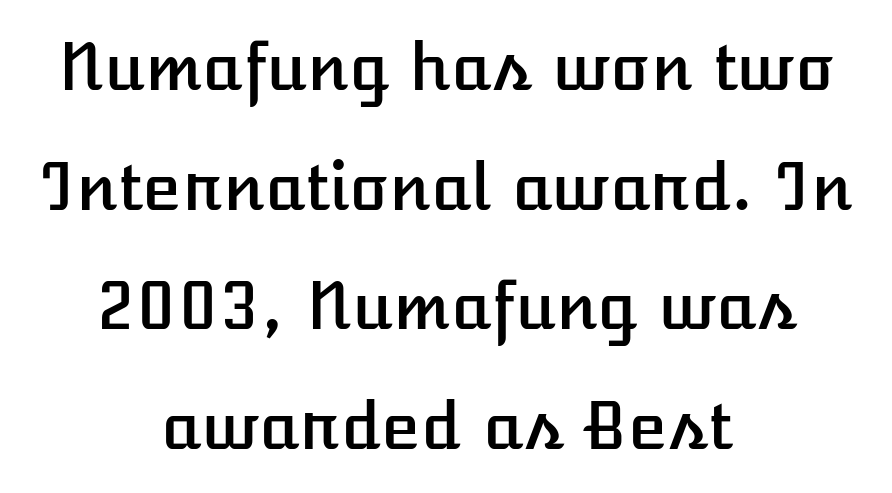
Q: Is the text italic (slanted)? A: No, it is upright.
Q: Is the text underlined? A: No.
Q: How is the paragraph aligned? A: Centered.
Q: Is the spacing between letters normal or unusually wide? A: Normal.
Q: Width (condensed, normal, or wide)? A: Normal.
Q: Stroke contrast? A: Low.
Q: x-height? A: Medium.
Q: Monospaced? A: No.
